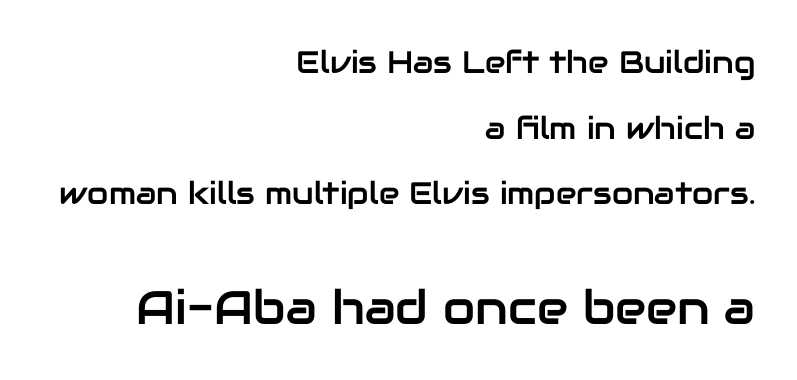
The image shows 47 px sans-serif type, upright; set right-aligned, loose line spacing (2.12x), normal letter spacing, not underlined; the second (bottom) block is 1.52x larger; low stroke contrast and a medium x-height.
